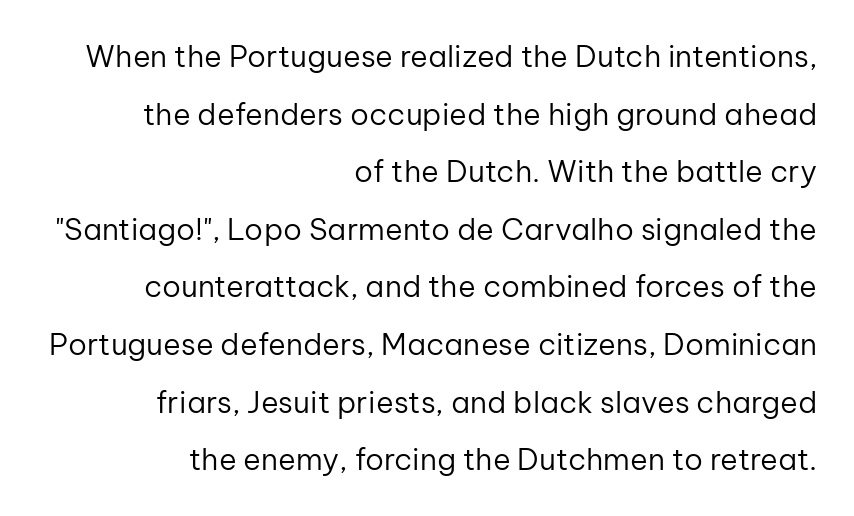
The image shows 30 px regular-weight sans-serif type, upright; set right-aligned, loose line spacing (1.92x), normal letter spacing, not underlined; low stroke contrast and a medium x-height.
